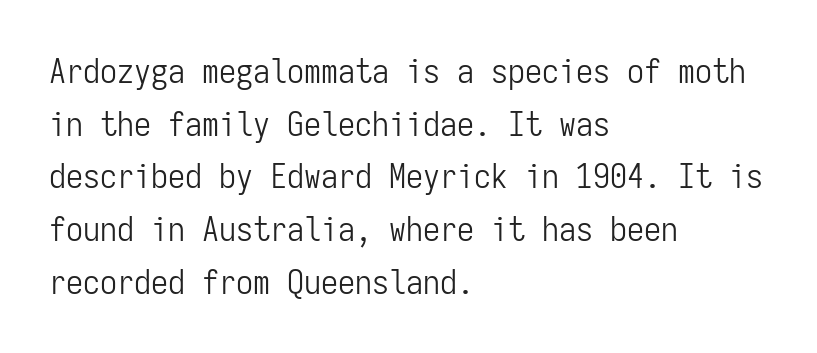
The letters march in equal steps, a hallmark of fixed-pitch type. I'd call this a sans setting — the letters go barefoot. The typography opts for an upright posture over an oblique one. Line spacing here is normal. Caption: face not bold, strokes unweighted.
